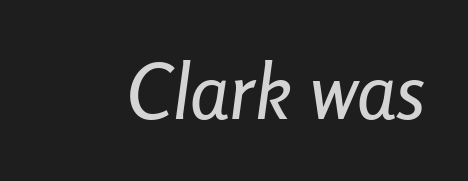
{"italic": "yes", "lean": "right", "slant_degrees": 8, "width": "condensed", "stroke_contrast": "low", "x_height": "medium", "monospaced": "no", "underline": "no", "letter_spacing": "normal", "letter_spacing_em": 0.0, "glyph_px": 77}
